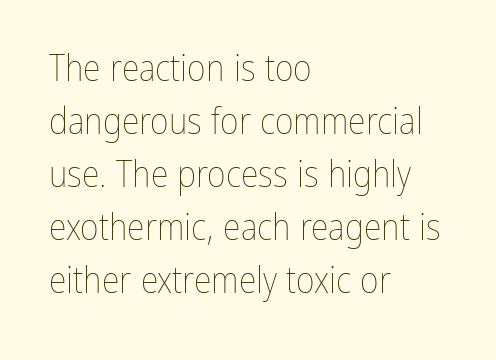
Words appear dense and cohesive because spacing is normal. The passage shown is not underscored anywhere. The lines are quadded left. Weight class: somewhere from thin through regular. Vertical strokes here are truly vertical. These lines are rendered in a variable-pitch font.
